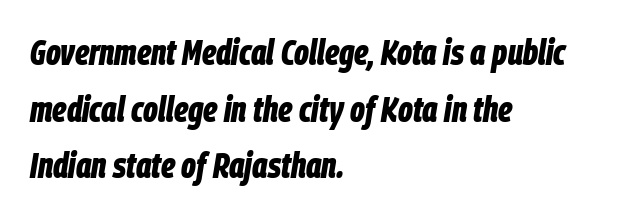
Q: Is the text bold? A: Yes.
Q: Is the text italic (slanted)? A: Yes, it leans right by about 9 degrees.
Q: Is the text underlined? A: No.
Q: How is the paragraph aligned? A: Left-aligned.
Q: Is the spacing between letters normal or unusually wide? A: Normal.
Q: Is the spacing between lines tight, normal or loose? A: Normal.
Q: Width (condensed, normal, or wide)? A: Condensed.
Q: Stroke contrast? A: Low.
Q: x-height? A: Large.
Q: Monospaced? A: No.
